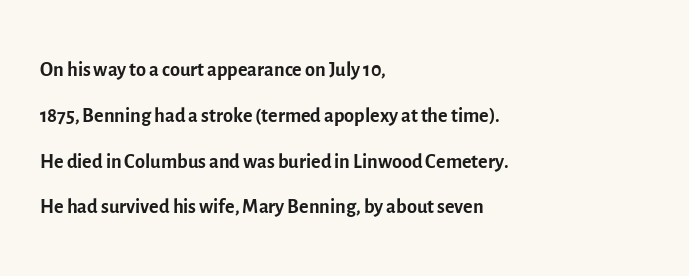
{"serif": "no", "italic": "no", "bold": "no", "weight": "regular", "width": "normal", "x_height": "medium", "monospaced": "no", "underline": "no", "align": "left", "line_spacing": "normal", "line_spacing_ratio": 1.58, "letter_spacing": "normal", "letter_spacing_em": 0.0, "glyph_px": 29}
